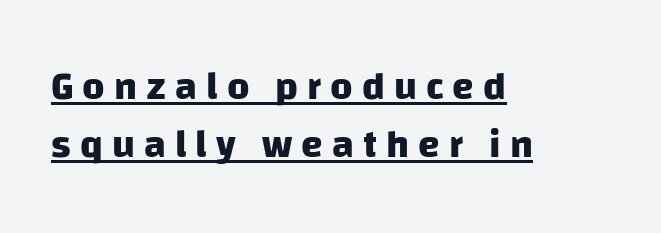
The image shows 39 px heavy sans-serif type; set left-aligned, normal line spacing (1.49x), unusually wide letter spacing (+0.23 em), underlined; low stroke contrast and a large x-height.
